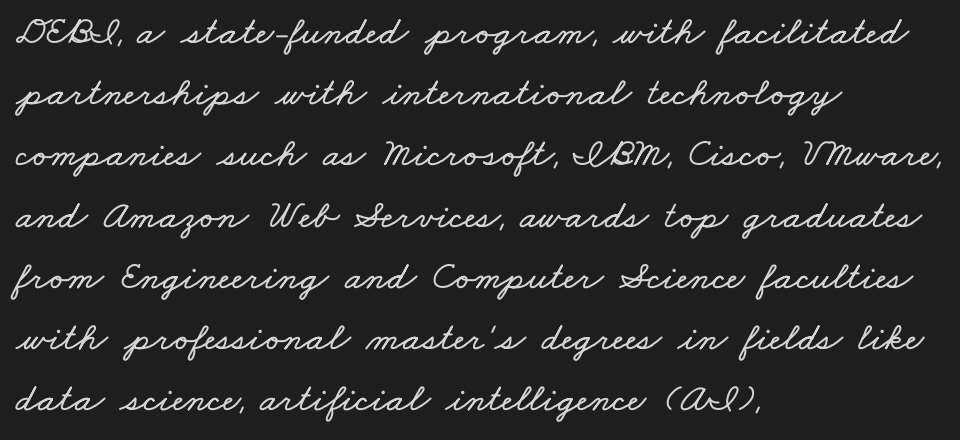
The image shows 40 px wide type; set left-aligned, normal line spacing (1.53x), normal letter spacing, not underlined; low stroke contrast and a small x-height.
